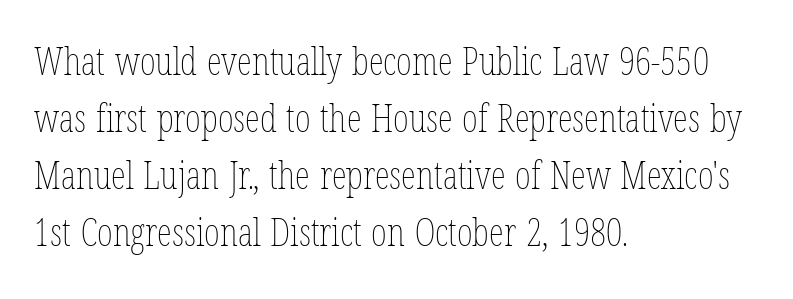
The image shows 38 px thin, condensed type, upright; set left-aligned, normal line spacing (1.5x), normal letter spacing, not underlined; low stroke contrast and a medium x-height.
